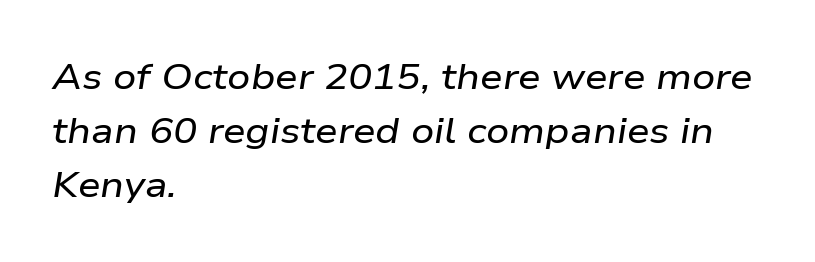
The image shows 36 px wide type, italic (leaning right); set left-aligned, normal line spacing (1.5x), normal letter spacing, not underlined; low stroke contrast and a medium x-height.
